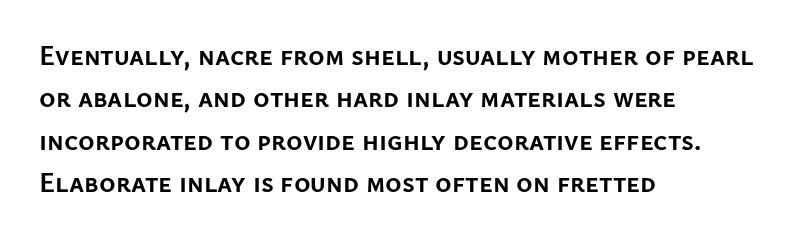
Q: Is the text bold? A: Yes.
Q: Is the text italic (slanted)? A: No, it is upright.
Q: Is the typeface a serif or a sans-serif typeface? A: Sans-serif.
Q: Is the text underlined? A: No.
Q: How is the paragraph aligned? A: Left-aligned.
Q: Is the spacing between letters normal or unusually wide? A: Normal.
Q: Is the spacing between lines tight, normal or loose? A: Normal.
Q: Width (condensed, normal, or wide)? A: Normal.
Q: Stroke contrast? A: Low.
Q: x-height? A: Medium.
Q: Monospaced? A: No.
